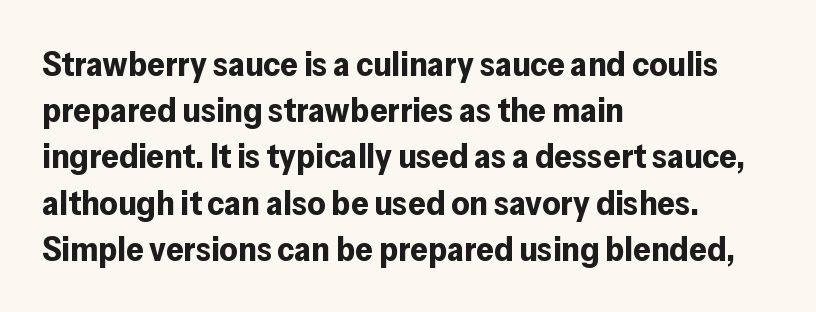
Q: Is the text bold? A: Yes.
Q: Is the text italic (slanted)? A: No, it is upright.
Q: Is the typeface a serif or a sans-serif typeface? A: Sans-serif.
Q: Is the text underlined? A: No.
Q: How is the paragraph aligned? A: Left-aligned.
Q: Is the spacing between letters normal or unusually wide? A: Normal.
Q: Is the spacing between lines tight, normal or loose? A: Normal.
Q: Width (condensed, normal, or wide)? A: Normal.
Q: Stroke contrast? A: Low.
Q: x-height? A: Medium.
Q: Monospaced? A: No.
